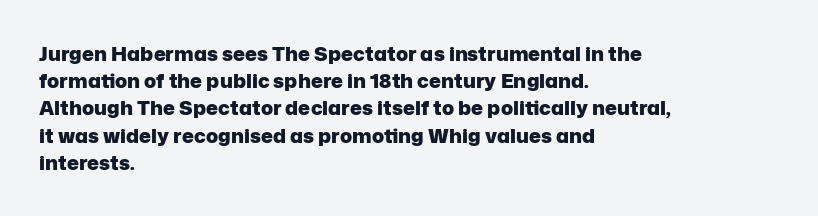
The image shows 20 px bold type, upright; set left-aligned, normal line spacing (1.36x), normal letter spacing, not underlined.
